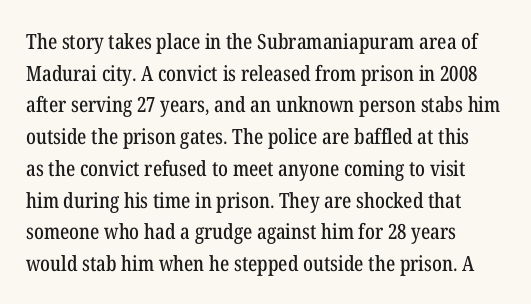
{"italic": "no", "underline": "no", "align": "left", "line_spacing": "normal", "line_spacing_ratio": 1.51, "letter_spacing": "normal", "letter_spacing_em": 0.0, "glyph_px": 21}
